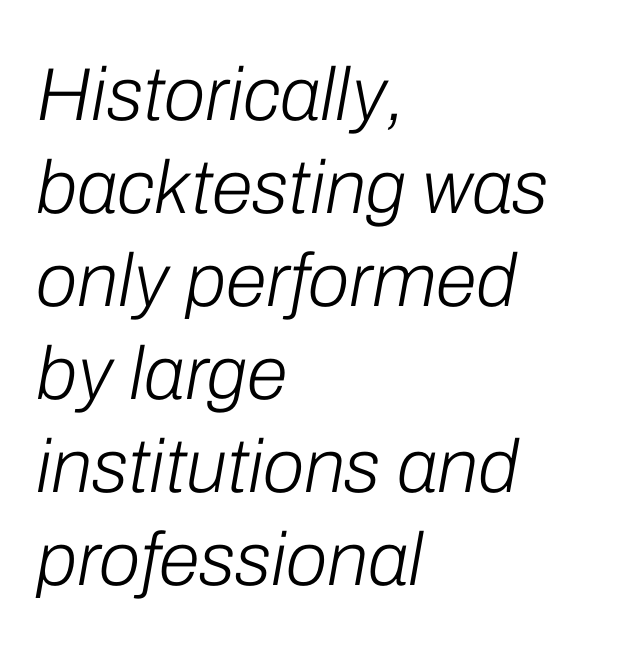
{"italic": "yes", "lean": "right", "slant_degrees": 10, "bold": "no", "weight": "light", "width": "normal", "stroke_contrast": "low", "x_height": "medium", "monospaced": "no", "underline": "no", "align": "left", "line_spacing_ratio": 1.24, "letter_spacing": "normal", "letter_spacing_em": 0.0, "glyph_px": 75}
